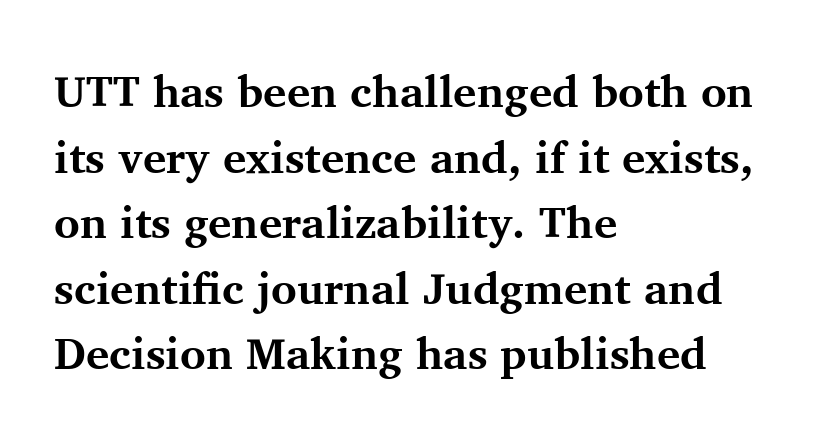
Q: Is the text bold? A: Yes.
Q: Is the text italic (slanted)? A: No, it is upright.
Q: Is the typeface a serif or a sans-serif typeface? A: Serif.
Q: Is the text underlined? A: No.
Q: How is the paragraph aligned? A: Left-aligned.
Q: Is the spacing between letters normal or unusually wide? A: Normal.
Q: Is the spacing between lines tight, normal or loose? A: Normal.
Q: Width (condensed, normal, or wide)? A: Normal.
Q: Stroke contrast? A: Medium.
Q: x-height? A: Medium.
Q: Monospaced? A: No.
